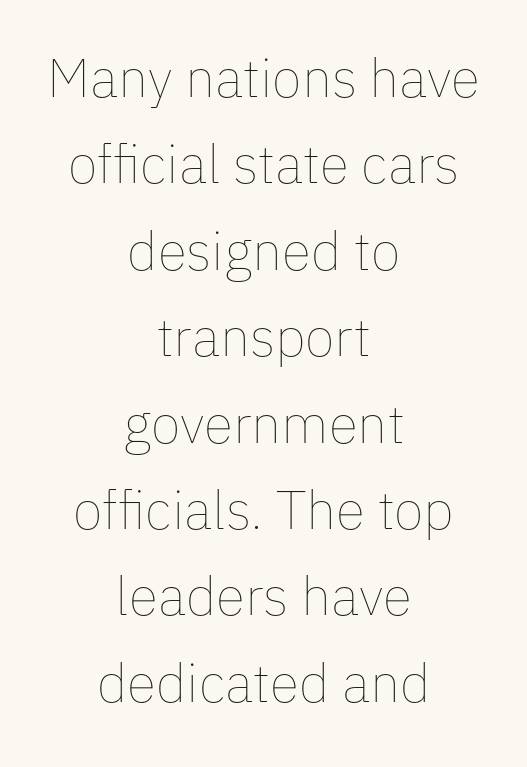
No extra ink here — the face is not bold. Is this a fixed-width face? No — the glyphs have proportional, varying widths. The lettering holds an erect, upright posture throughout. How would I describe the line gaps? Plain and ordinary. The rendering keeps characters at their native spacing.
